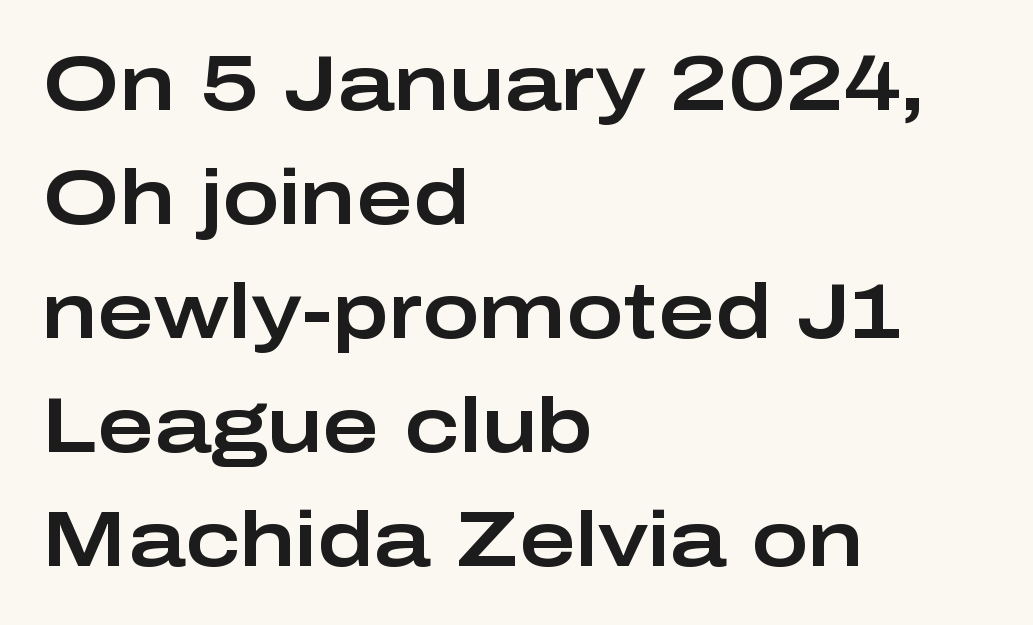
{"serif": "no", "italic": "no", "width": "wide", "stroke_contrast": "low", "x_height": "medium", "monospaced": "no", "underline": "no", "align": "left", "line_spacing": "normal", "line_spacing_ratio": 1.48, "letter_spacing": "normal", "letter_spacing_em": 0.0, "glyph_px": 77}
